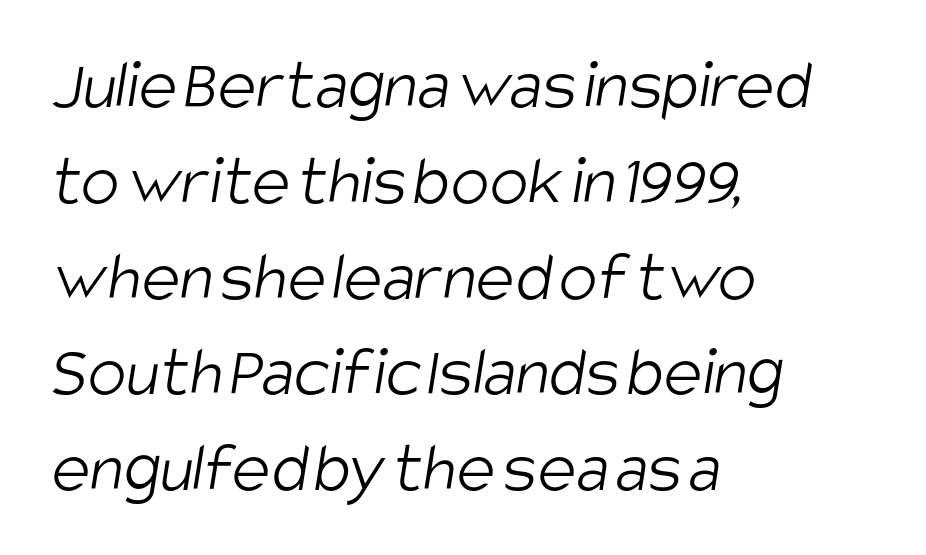
{"serif": "no", "bold": "no", "weight": "light", "width": "condensed", "stroke_contrast": "low", "x_height": "large", "monospaced": "no", "underline": "no", "align": "left", "line_spacing": "normal", "line_spacing_ratio": 1.33, "letter_spacing": "normal", "letter_spacing_em": 0.0, "glyph_px": 72}
